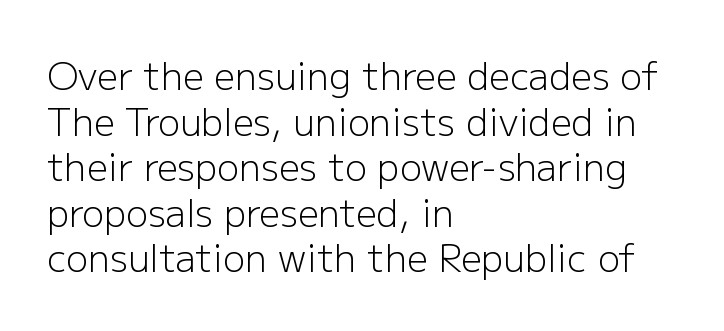
Q: Is the text bold? A: No.
Q: Is the text italic (slanted)? A: No, it is upright.
Q: Is the typeface a serif or a sans-serif typeface? A: Sans-serif.
Q: Is the text underlined? A: No.
Q: How is the paragraph aligned? A: Left-aligned.
Q: Is the spacing between letters normal or unusually wide? A: Normal.
Q: Width (condensed, normal, or wide)? A: Normal.
Q: Stroke contrast? A: Low.
Q: x-height? A: Medium.
Q: Monospaced? A: No.
